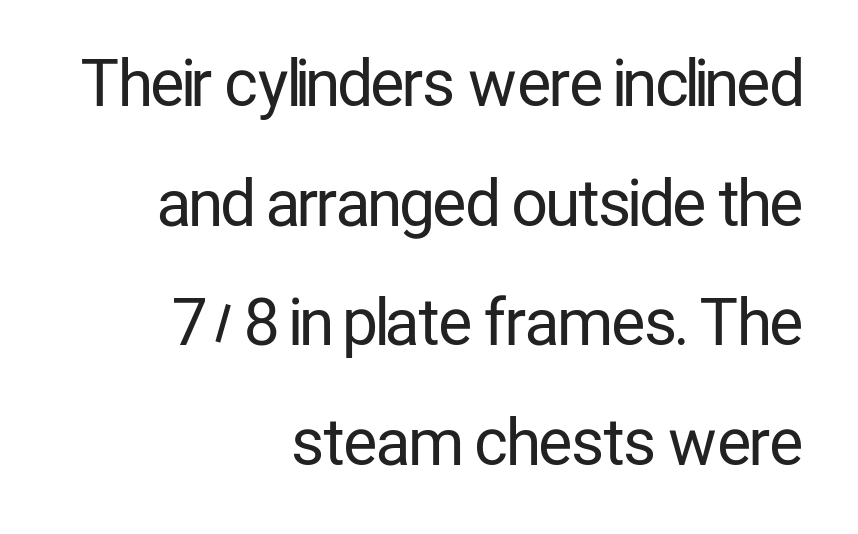
Q: Is the text bold? A: No.
Q: Is the text italic (slanted)? A: No, it is upright.
Q: Is the typeface a serif or a sans-serif typeface? A: Sans-serif.
Q: Is the text underlined? A: No.
Q: How is the paragraph aligned? A: Right-aligned.
Q: Is the spacing between letters normal or unusually wide? A: Normal.
Q: Is the spacing between lines tight, normal or loose? A: Loose.
Q: Width (condensed, normal, or wide)? A: Condensed.
Q: Stroke contrast? A: Low.
Q: x-height? A: Medium.
Q: Monospaced? A: No.
